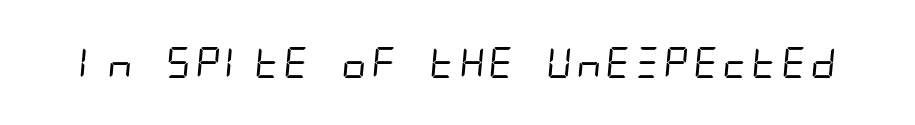
Q: Is the text bold? A: No.
Q: Is the typeface a serif or a sans-serif typeface? A: Sans-serif.
Q: Is the text underlined? A: No.
Q: Is the spacing between letters normal or unusually wide? A: Normal.
Q: Width (condensed, normal, or wide)? A: Condensed.
Q: Stroke contrast? A: Low.
Q: x-height? A: Large.
